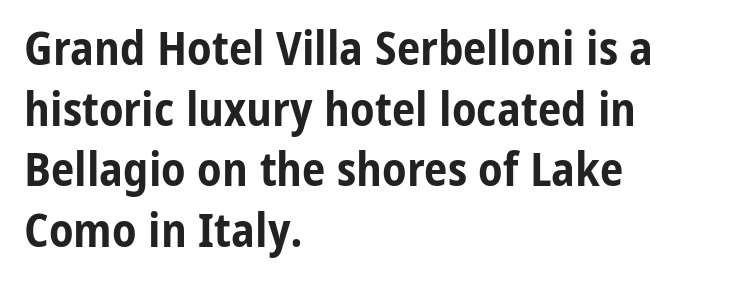
{"serif": "no", "italic": "no", "bold": "yes", "weight": "bold", "width": "condensed", "stroke_contrast": "low", "x_height": "medium", "monospaced": "no", "underline": "no", "align": "left", "line_spacing": "normal", "line_spacing_ratio": 1.29, "letter_spacing": "normal", "letter_spacing_em": 0.0, "glyph_px": 47}
